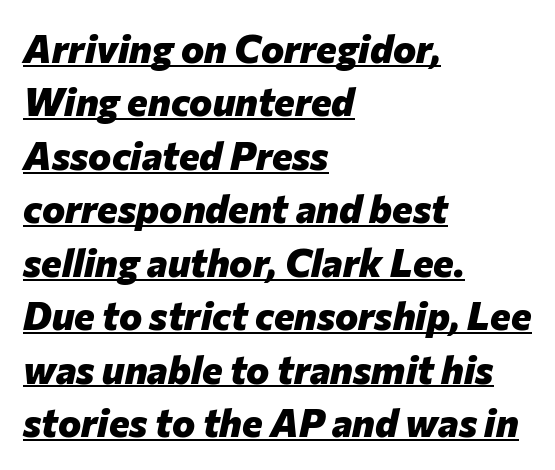
How heavy is the stroke? Heavy — this is a bold. This sample uses plain, unmodified letter spacing. Short and long lines alike share a common starting point at left. Do the characters align in a grid? No, the font is proportional. If you drew a line through each stem, it would be angled.
